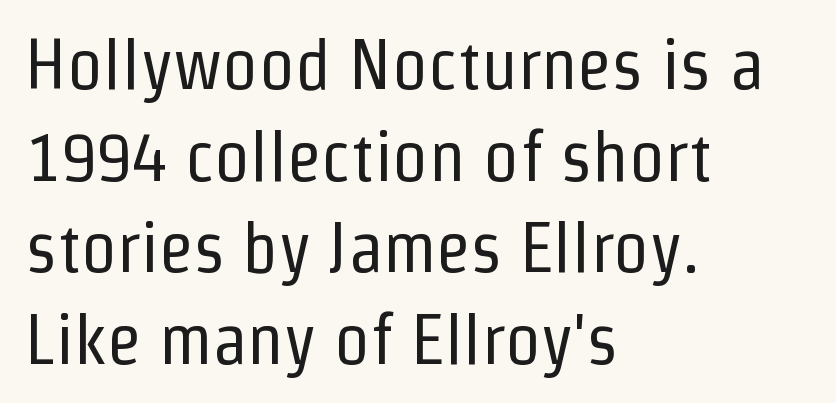
The image shows 71 px regular-weight, condensed sans-serif type, upright; set left-aligned, normal line spacing (1.29x), normal letter spacing, not underlined; low stroke contrast and a medium x-height.
